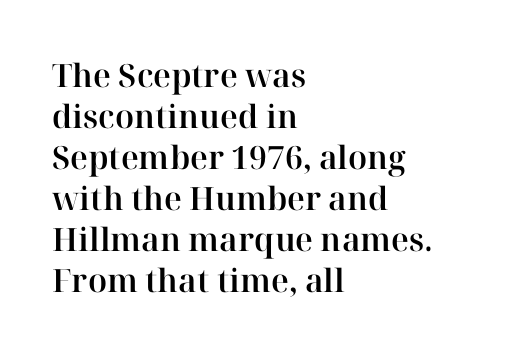
{"serif": "yes", "italic": "no", "width": "normal", "stroke_contrast": "high", "x_height": "medium", "monospaced": "no", "underline": "no", "align": "left", "line_spacing": "normal", "line_spacing_ratio": 1.28, "letter_spacing": "normal", "letter_spacing_em": 0.0, "glyph_px": 32}
